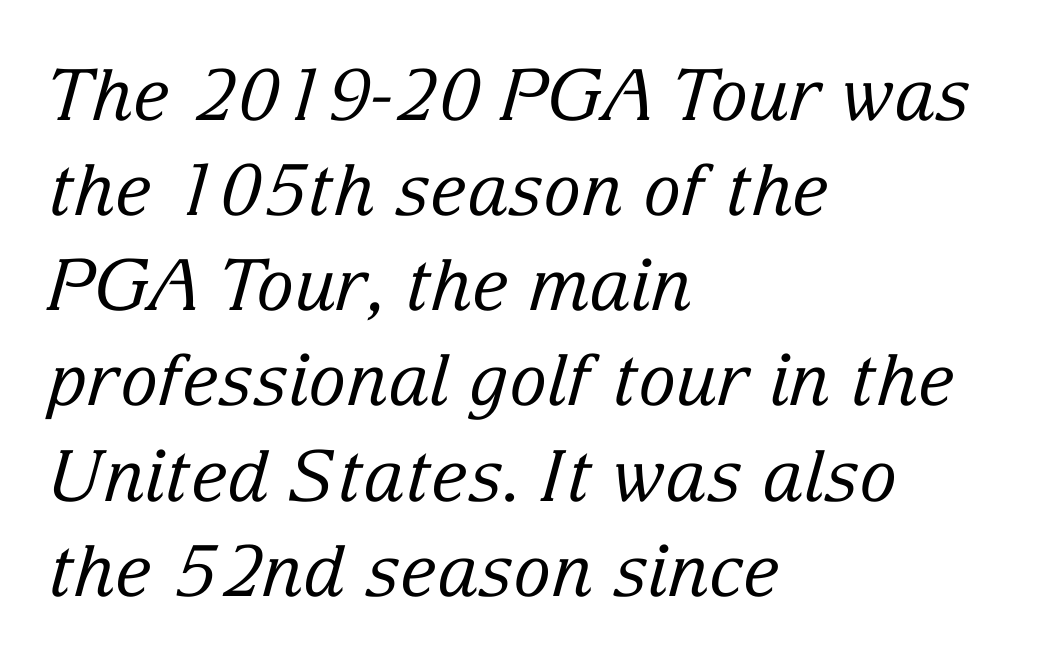
The image shows 71 px regular-weight serif type, italic (leaning right); set left-aligned, normal line spacing (1.34x), normal letter spacing, not underlined; low stroke contrast and a medium x-height.
